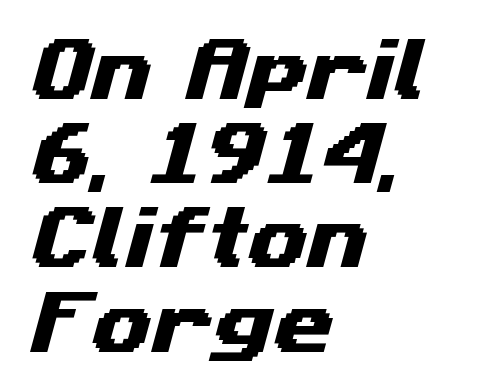
Q: Is the typeface a serif or a sans-serif typeface? A: Sans-serif.
Q: Is the text underlined? A: No.
Q: How is the paragraph aligned? A: Left-aligned.
Q: Is the spacing between letters normal or unusually wide? A: Normal.
Q: Width (condensed, normal, or wide)? A: Wide.
Q: Stroke contrast? A: Medium.
Q: x-height? A: Medium.
Q: Monospaced? A: No.
